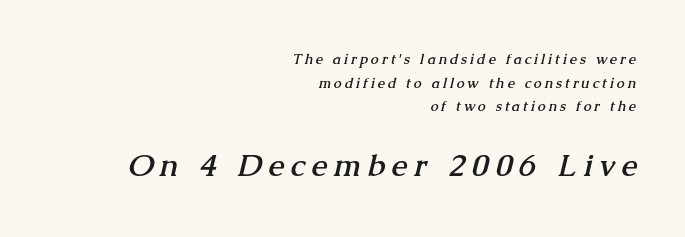
{"serif": "yes", "bold": "yes", "weight": "semibold", "width": "normal", "stroke_contrast": "medium", "x_height": "medium", "monospaced": "no", "underline": "no", "align": "right", "line_spacing": "normal", "line_spacing_ratio": 1.68, "letter_spacing": "wide", "letter_spacing_em": 0.22, "larger_block": "second", "size_ratio": 2.21, "glyph_px": 31}
